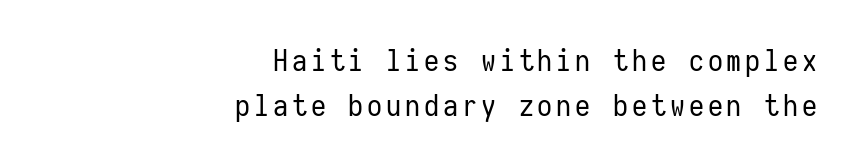
A bare baseline throughout the passage. Italic? Not at all — the glyphs are vertical. Think of a typewriter: that constant character pitch is what you see here. Notice how descenders clear the ascenders below comfortably — that's standard leading.
